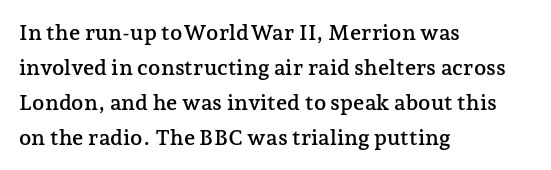
The image shows 22 px text type, upright; set left-aligned, normal line spacing (1.59x), normal letter spacing, not underlined.
